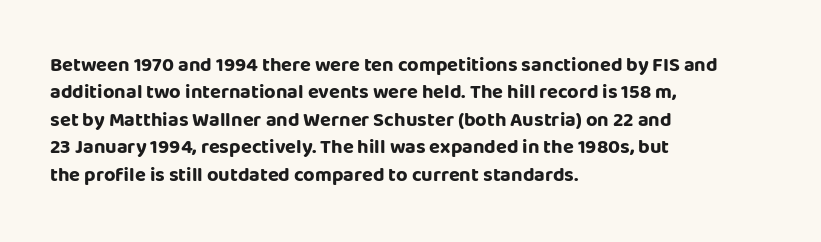
Here the glyphs are tracked normally, forming tight word shapes. The lettering stays uniformly vertical, giving the passage a roman look. The strokes are fattened all the way to bold. This sample keeps an unexceptional amount of space between lines. Underline: absent.
